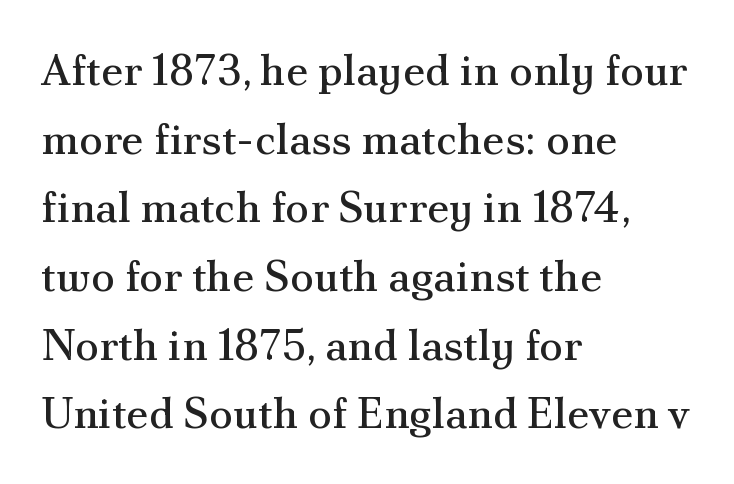
Q: Is the text bold? A: No.
Q: Is the text italic (slanted)? A: No, it is upright.
Q: Is the typeface a serif or a sans-serif typeface? A: Serif.
Q: Is the text underlined? A: No.
Q: How is the paragraph aligned? A: Left-aligned.
Q: Is the spacing between letters normal or unusually wide? A: Normal.
Q: Is the spacing between lines tight, normal or loose? A: Normal.
Q: Width (condensed, normal, or wide)? A: Normal.
Q: Stroke contrast? A: Medium.
Q: x-height? A: Small.
Q: Monospaced? A: No.
